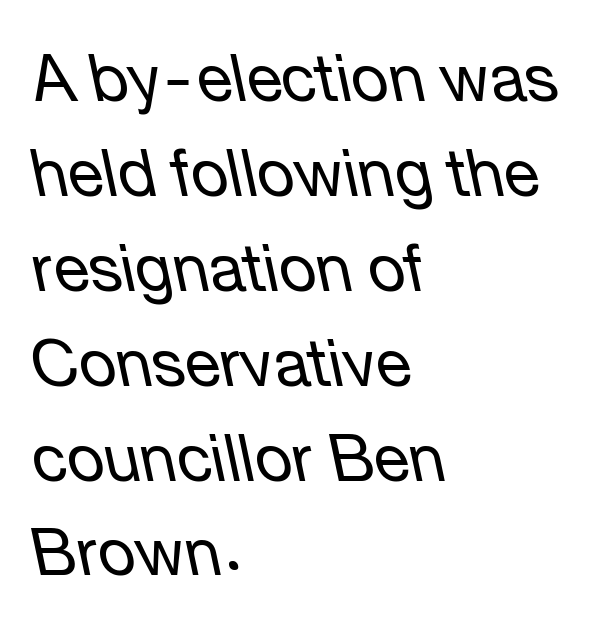
The image shows 65 px regular-weight type, italic (leaning left); set left-aligned, normal line spacing (1.46x), normal letter spacing, not underlined; low stroke contrast and a medium x-height.
